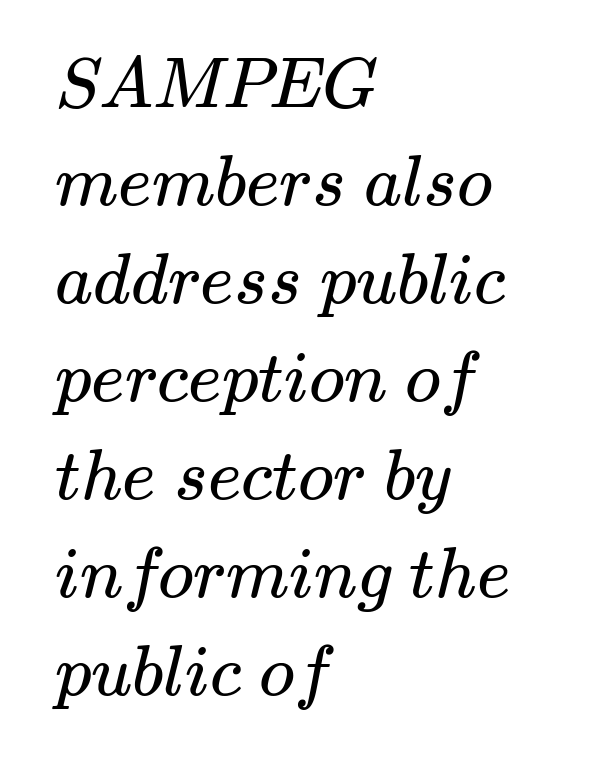
{"serif": "yes", "bold": "no", "weight": "regular", "width": "wide", "stroke_contrast": "medium", "x_height": "small", "monospaced": "no", "underline": "no", "align": "left", "line_spacing": "normal", "line_spacing_ratio": 1.36, "letter_spacing": "normal", "letter_spacing_em": 0.0, "glyph_px": 72}
